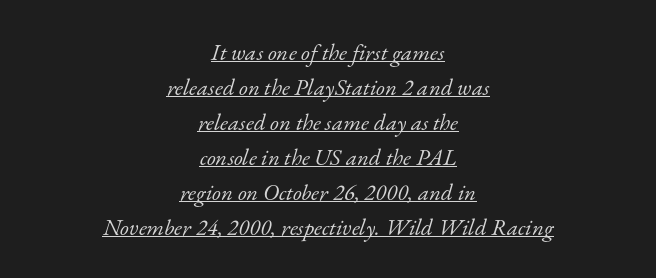
The image shows 23 px text type, italic (leaning right); set centered, normal line spacing (1.52x), normal letter spacing, underlined.
